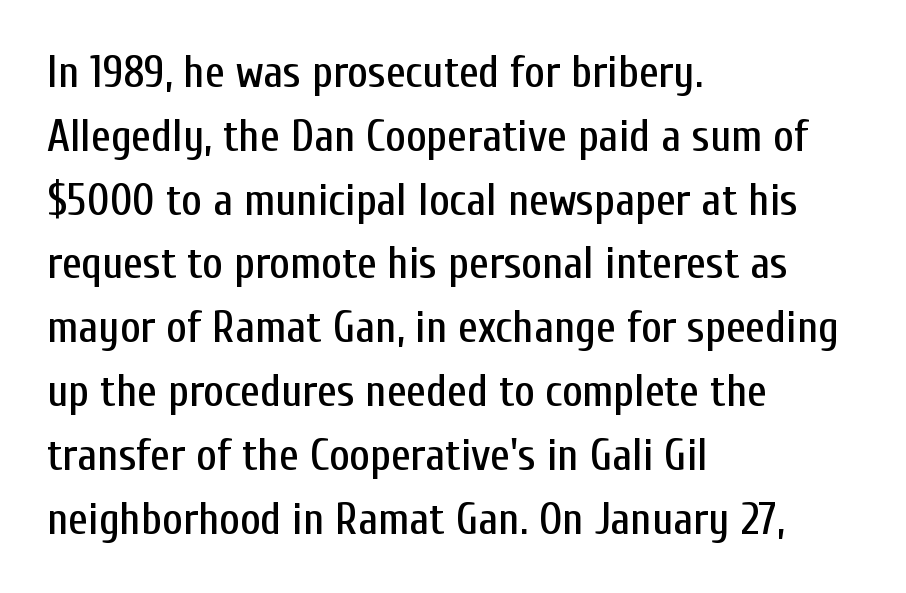
{"serif": "no", "italic": "no", "width": "condensed", "stroke_contrast": "low", "x_height": "medium", "monospaced": "no", "underline": "no", "align": "left", "line_spacing": "normal", "line_spacing_ratio": 1.45, "letter_spacing": "normal", "letter_spacing_em": 0.0, "glyph_px": 44}
